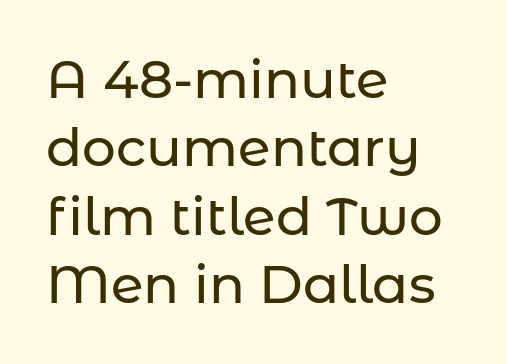
The image shows 53 px sans-serif type, upright; set left-aligned, normal line spacing (1.29x), normal letter spacing, not underlined; low stroke contrast and a medium x-height.
